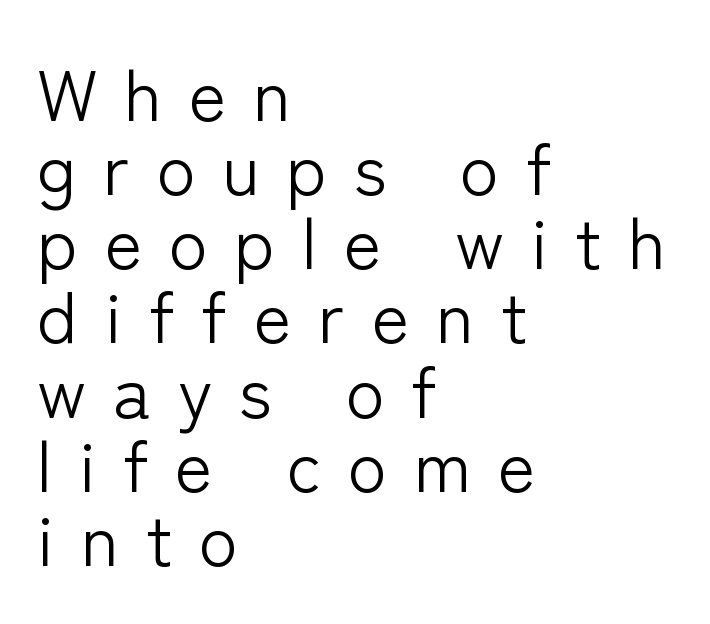
{"serif": "no", "italic": "no", "bold": "no", "weight": "light", "width": "normal", "stroke_contrast": "low", "x_height": "medium", "monospaced": "no", "underline": "no", "align": "left", "line_spacing": "tight", "line_spacing_ratio": 1.03, "letter_spacing": "wide", "letter_spacing_em": 0.37, "glyph_px": 72}
